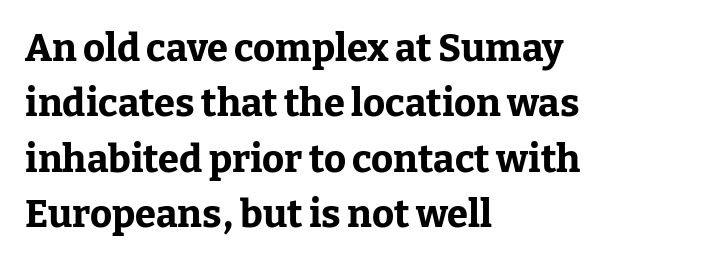
The image shows 38 px bold serif type, upright; set left-aligned, normal line spacing (1.46x), normal letter spacing, not underlined; low stroke contrast and a medium x-height.
